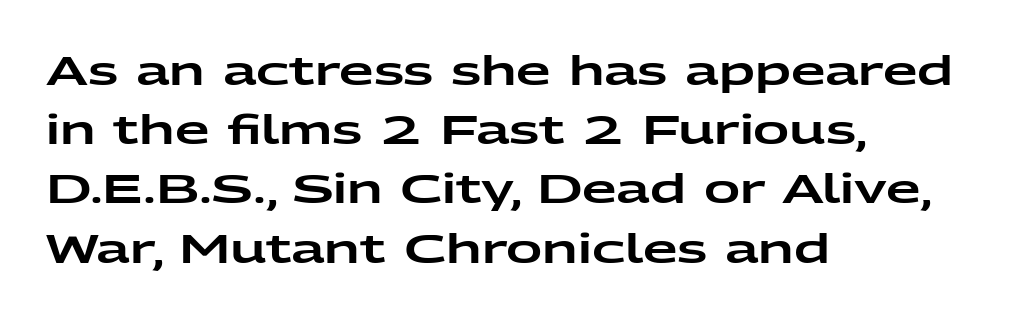
The rendering uses a moderate line-height, typical for paragraphs. Designer's note — italics off, roman on. Characters follow at the spacing the type designer built in. These lines are set flush left with a ragged right edge. This rendering features lettering with no underline. The type family on display is of the sans-serif kind.
